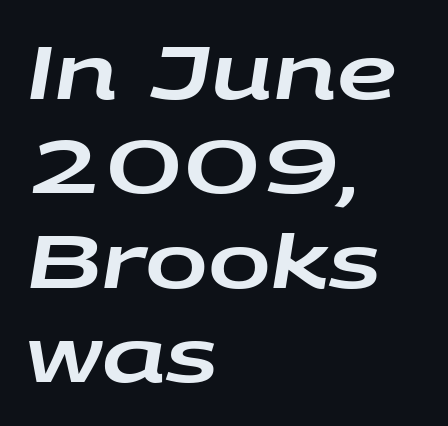
{"italic": "yes", "lean": "right", "slant_degrees": 9, "width": "wide", "stroke_contrast": "low", "x_height": "large", "monospaced": "no", "underline": "no", "align": "left", "line_spacing": "normal", "line_spacing_ratio": 1.26, "letter_spacing": "normal", "letter_spacing_em": 0.0, "glyph_px": 75}
